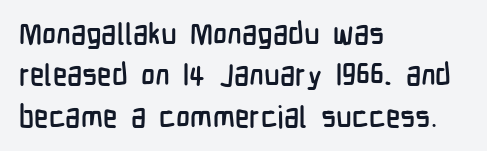
All the whitespace from short lines collects on the right. Nothing unusual about the tracking: characters are spaced as the font intends. Line spacing here is normal. Type style note: lacks serifs. The passage shown is typed in a proportional face where columns would drift. This rendering features lettering with no underline.
